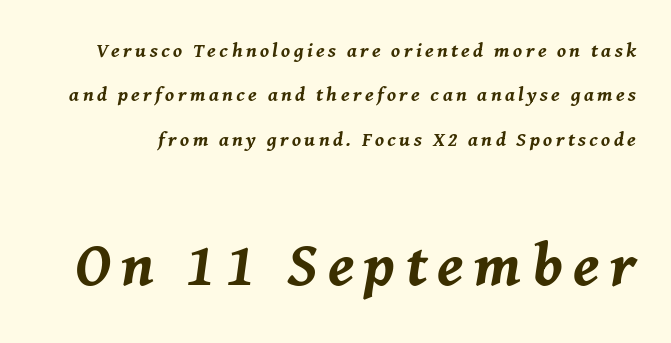
Slant detected: the letters are inclined. These words are printed bold, with thick strokes throughout. Lines of text with bare space underneath. Visually, the bottom section dominates because its glyphs are scaled up. One glance says open: line gaps are wider than usual.
